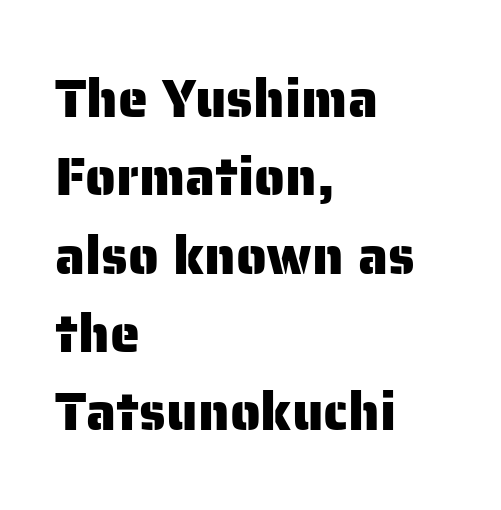
The image shows 54 px sans-serif type, upright; set left-aligned, normal line spacing (1.45x), normal letter spacing, not underlined; low stroke contrast and a medium x-height.
